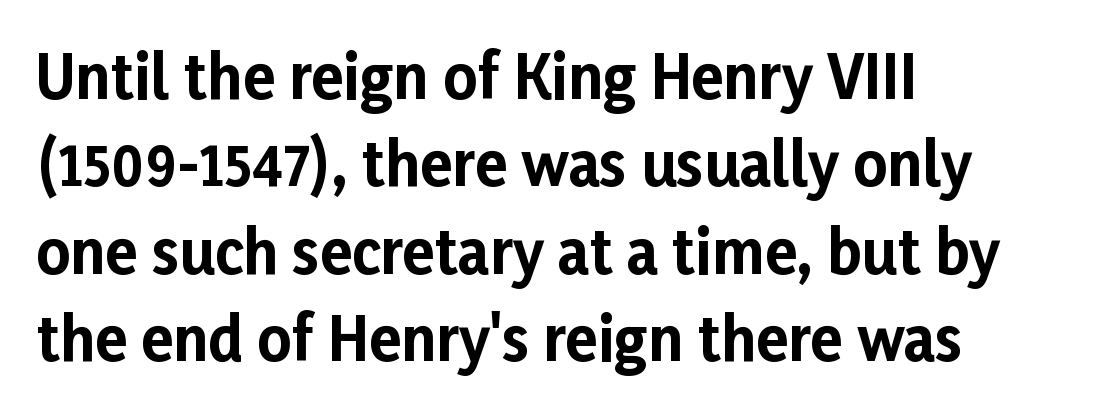
{"serif": "no", "italic": "no", "bold": "yes", "weight": "bold", "width": "normal", "stroke_contrast": "low", "x_height": "medium", "monospaced": "no", "underline": "no", "align": "left", "line_spacing": "normal", "line_spacing_ratio": 1.48, "letter_spacing": "normal", "letter_spacing_em": 0.0, "glyph_px": 59}
